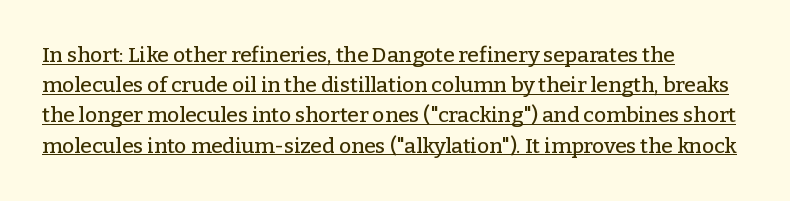
Default kerning and tracking; the words read as compact shapes. The passage shown stacks its lines at a standard gap. Beneath each row of characters lies a ruled line. Compared with a centered layout, this one pins lines to the left instead. Is there any slant? The stems are plumb.
